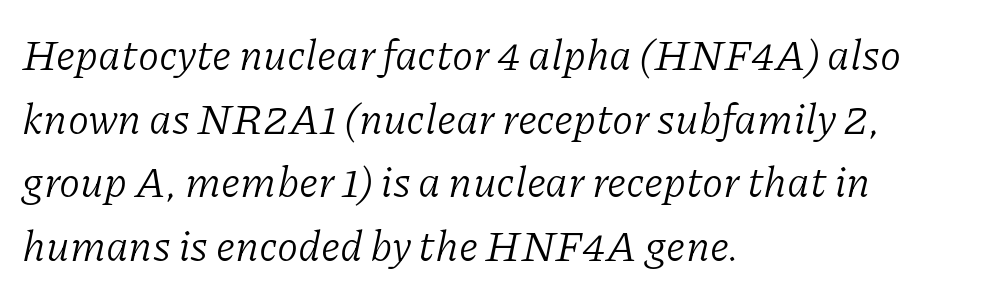
{"serif": "yes", "italic": "yes", "lean": "right", "slant_degrees": 11, "bold": "no", "weight": "light", "width": "normal", "stroke_contrast": "low", "x_height": "medium", "monospaced": "no", "underline": "no", "align": "left", "line_spacing": "normal", "line_spacing_ratio": 1.48, "letter_spacing": "normal", "letter_spacing_em": 0.0, "glyph_px": 43}
